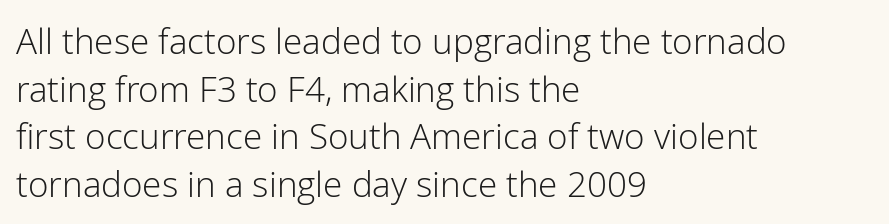
The lines in this sample share a left origin and differ only in where they stop. The area under the type is left untouched. Nope, not italic — everything's standing straight. The cut favours lightness, reaching ordinary text weight at its darkest.
